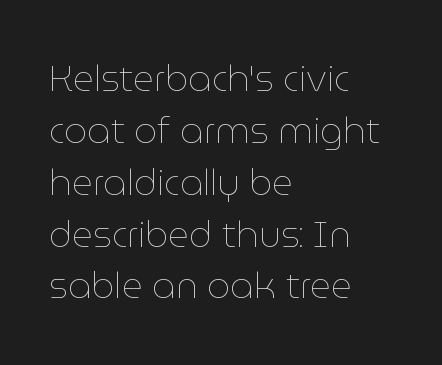
The image shows 36 px thin type, upright; set left-aligned, normal line spacing (1.44x), normal letter spacing, not underlined; low stroke contrast and a medium x-height.
